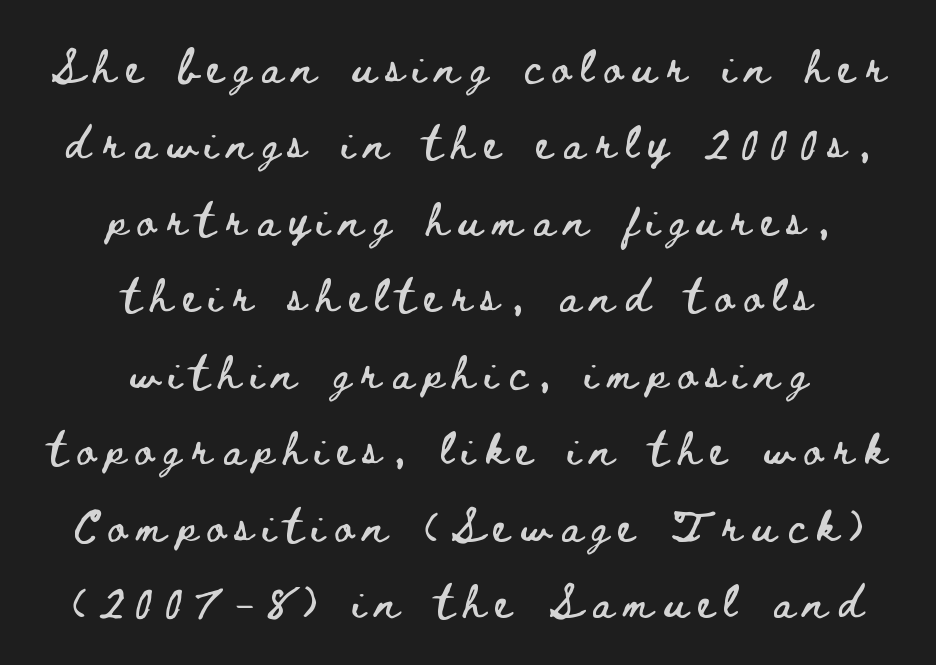
{"width": "wide", "stroke_contrast": "low", "x_height": "small", "monospaced": "no", "underline": "no", "align": "center", "line_spacing": "loose", "line_spacing_ratio": 2.25, "letter_spacing": "wide", "letter_spacing_em": 0.31, "glyph_px": 34}
